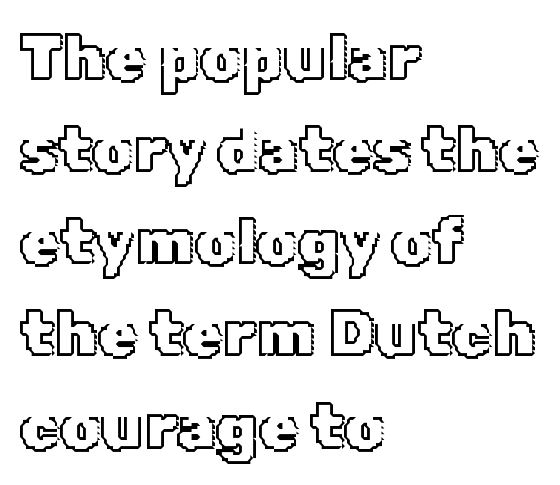
The image shows 64 px text type, upright; set left-aligned, normal line spacing (1.44x), normal letter spacing, not underlined; a medium x-height.
